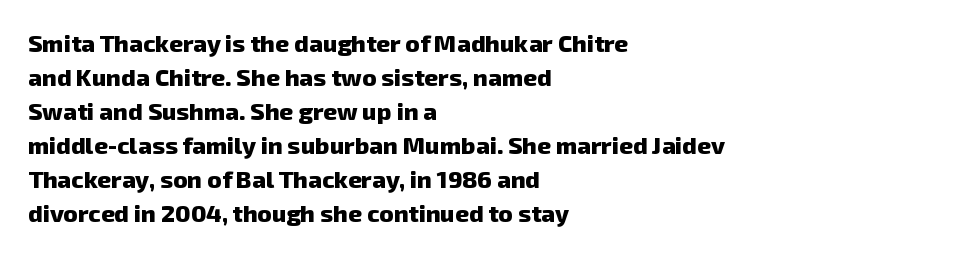
Look at the tracking — it's just the regular setting, nothing added. Weight: bold. Where is the straight margin? On the left. Successive baselines arrive at the customary interval.
